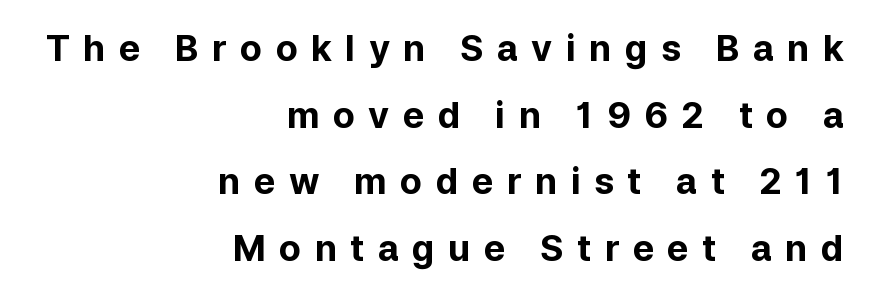
{"serif": "no", "italic": "no", "bold": "yes", "weight": "bold", "width": "normal", "stroke_contrast": "low", "x_height": "medium", "monospaced": "no", "underline": "no", "align": "right", "line_spacing_ratio": 1.85, "letter_spacing": "wide", "letter_spacing_em": 0.37, "glyph_px": 36}
